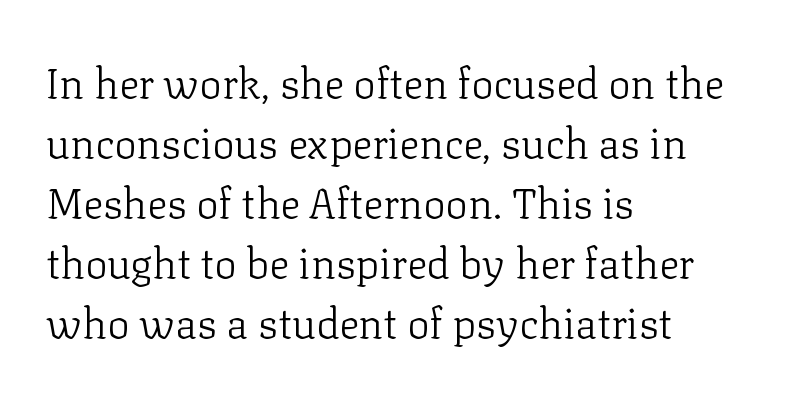
{"serif": "yes", "italic": "no", "bold": "no", "weight": "light", "width": "normal", "stroke_contrast": "low", "x_height": "medium", "monospaced": "no", "underline": "no", "align": "left", "line_spacing": "normal", "line_spacing_ratio": 1.43, "letter_spacing": "normal", "letter_spacing_em": 0.0, "glyph_px": 42}
